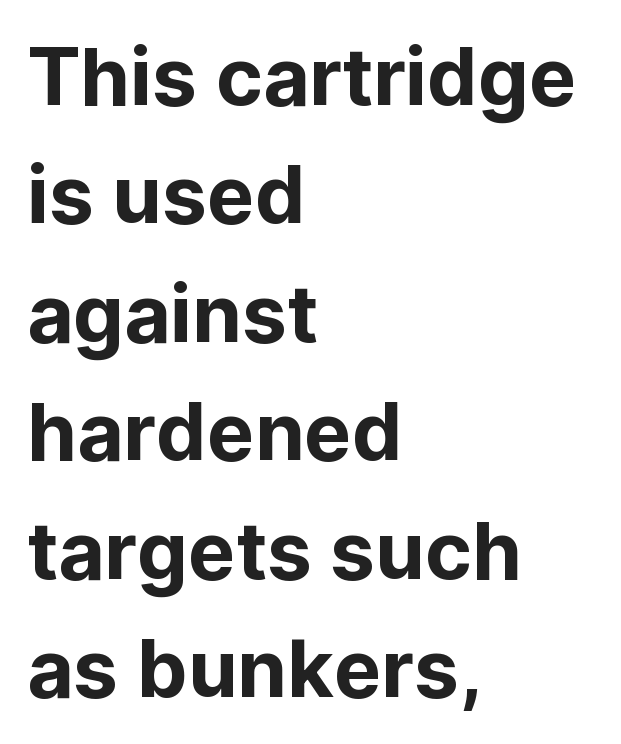
{"serif": "no", "italic": "no", "width": "normal", "stroke_contrast": "low", "x_height": "medium", "monospaced": "no", "underline": "no", "align": "left", "line_spacing": "normal", "line_spacing_ratio": 1.48, "letter_spacing": "normal", "letter_spacing_em": 0.0, "glyph_px": 80}
